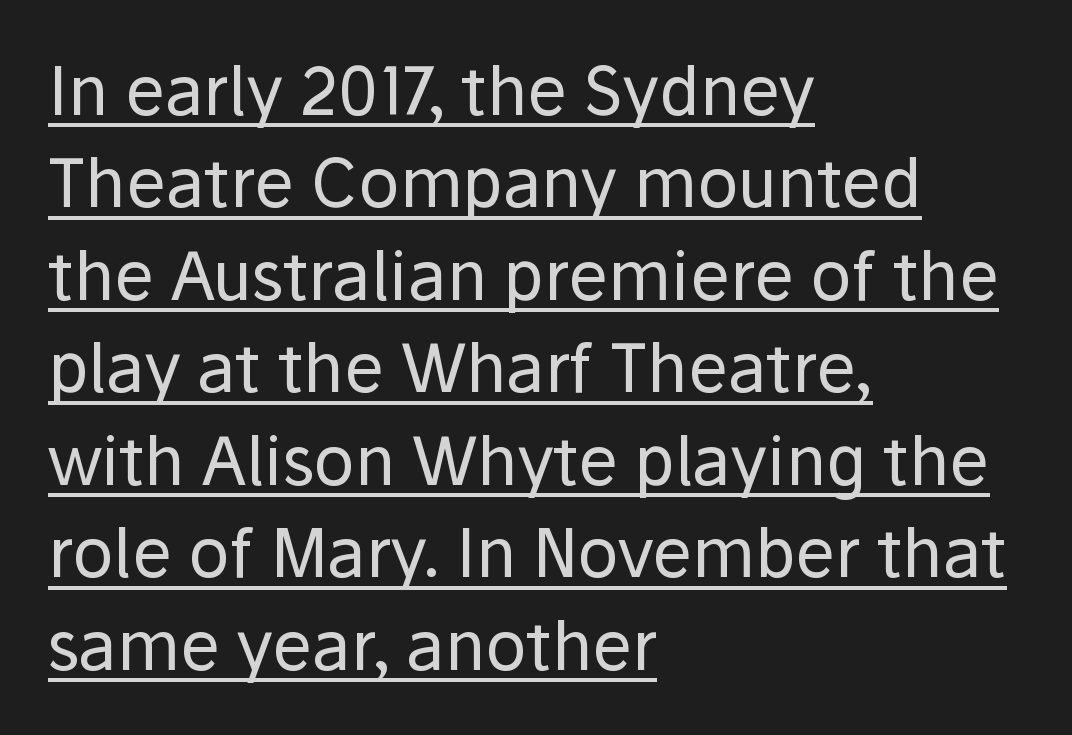
{"serif": "no", "italic": "no", "bold": "no", "weight": "regular", "width": "normal", "stroke_contrast": "low", "x_height": "medium", "monospaced": "no", "underline": "yes", "align": "left", "line_spacing": "normal", "line_spacing_ratio": 1.38, "letter_spacing": "normal", "letter_spacing_em": 0.0, "glyph_px": 67}
